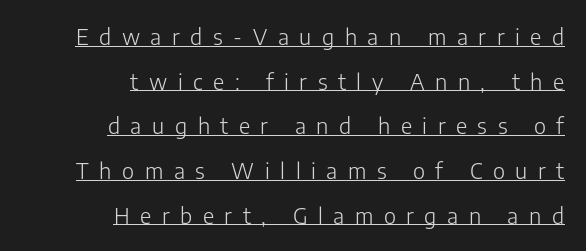
The image shows 22 px text type, upright; set right-aligned, loose line spacing (2.03x), unusually wide letter spacing (+0.48 em), underlined.
